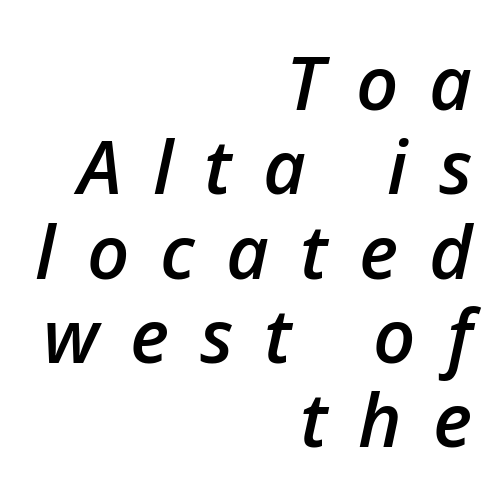
Q: Is the text bold? A: Semi-bold.
Q: Is the text italic (slanted)? A: Yes, it leans right by about 12 degrees.
Q: Is the text underlined? A: No.
Q: How is the paragraph aligned? A: Right-aligned.
Q: Is the spacing between letters normal or unusually wide? A: Unusually wide.
Q: Is the spacing between lines tight, normal or loose? A: Tight.
Q: Width (condensed, normal, or wide)? A: Normal.
Q: Stroke contrast? A: Low.
Q: x-height? A: Medium.
Q: Monospaced? A: No.
